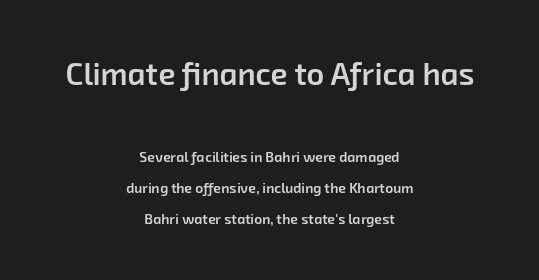
The image shows 31 px semibold sans-serif type; set centered, loose line spacing (2.22x), normal letter spacing, not underlined; the first (top) block is 2.21x larger; low stroke contrast and a medium x-height.
